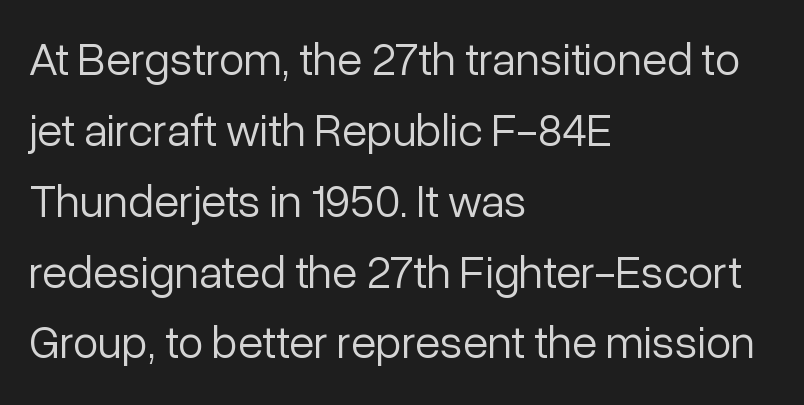
{"serif": "no", "italic": "no", "bold": "no", "weight": "light", "width": "normal", "stroke_contrast": "low", "x_height": "medium", "monospaced": "no", "underline": "no", "align": "left", "line_spacing": "normal", "line_spacing_ratio": 1.54, "letter_spacing": "normal", "letter_spacing_em": 0.0, "glyph_px": 46}
